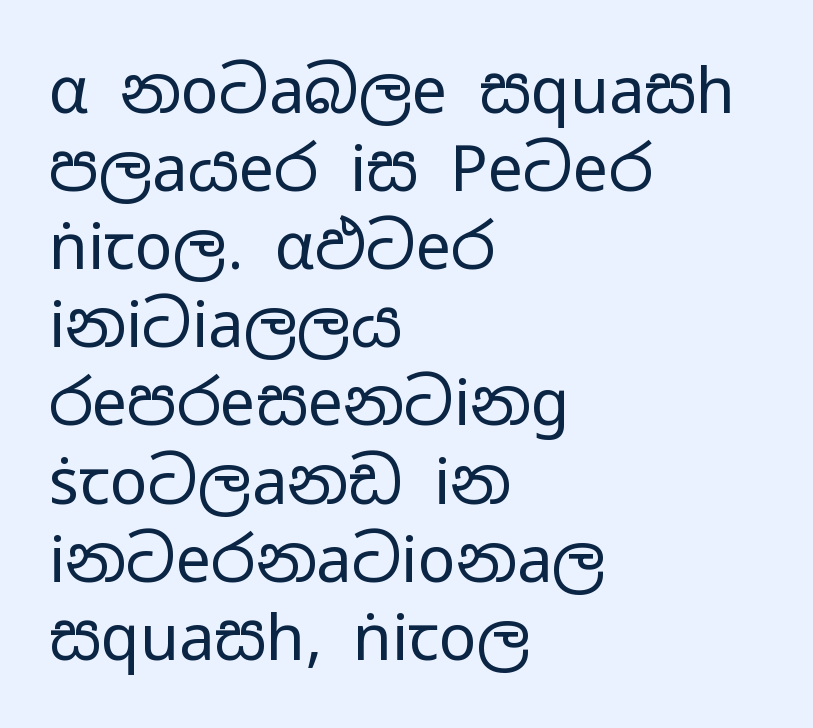
Q: Is the text bold? A: No.
Q: Is the text italic (slanted)? A: No, it is upright.
Q: Is the typeface a serif or a sans-serif typeface? A: Sans-serif.
Q: Is the text underlined? A: No.
Q: How is the paragraph aligned? A: Left-aligned.
Q: Is the spacing between letters normal or unusually wide? A: Normal.
Q: Width (condensed, normal, or wide)? A: Wide.
Q: Stroke contrast? A: Low.
Q: x-height? A: Medium.
Q: Monospaced? A: No.
